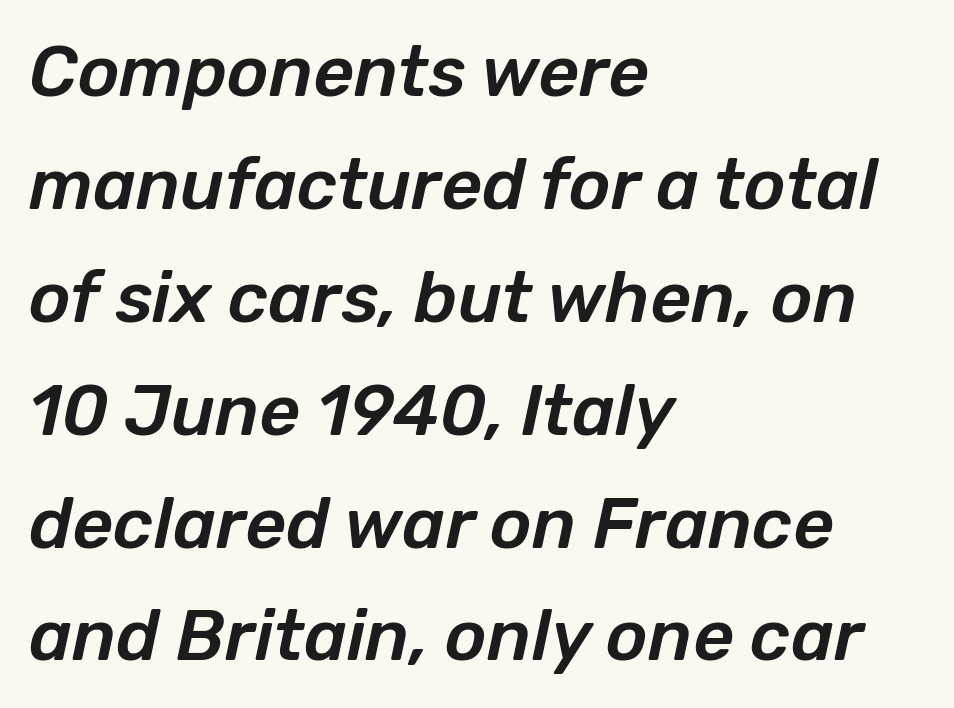
The image shows 71 px text type, italic (leaning right); set left-aligned, normal line spacing (1.59x), normal letter spacing, not underlined; low stroke contrast and a medium x-height.
